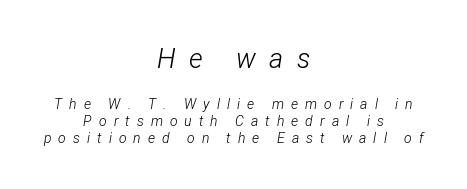
The image shows 27 px text type, italic (leaning right); set centered, line spacing 1.2x, unusually wide letter spacing (+0.5 em), not underlined; the first (top) block is 1.93x larger.
